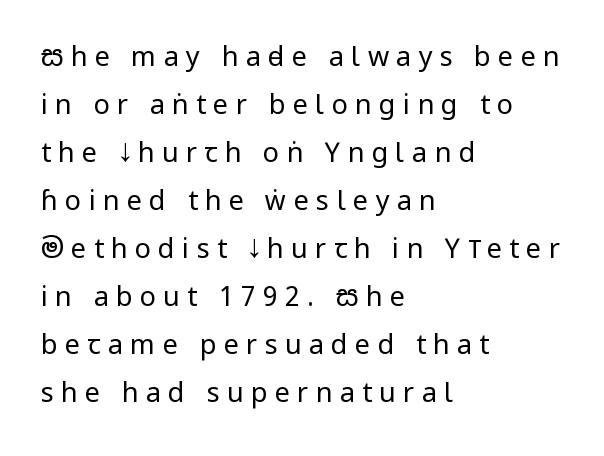
Each row of text sits above clean, open space. This reads as an unemphasized weight, regular at the heaviest. Italic? Not at all — the glyphs are vertical. The tracking reads as deliberately expanded to a designer's eye. Short and long lines alike share a common starting point at left.
